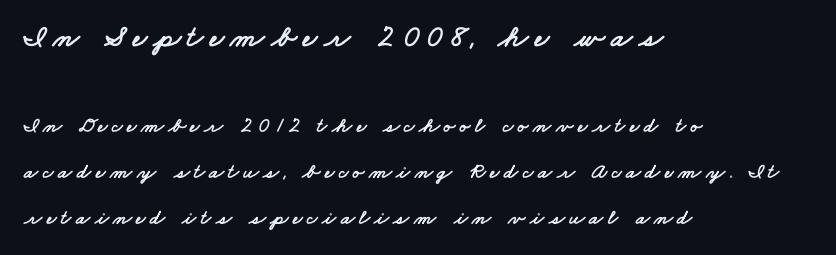
{"serif": "no", "width": "wide", "stroke_contrast": "low", "x_height": "small", "monospaced": "no", "underline": "no", "align": "left", "line_spacing": "loose", "line_spacing_ratio": 2.19, "letter_spacing": "wide", "letter_spacing_em": 0.21, "larger_block": "first", "size_ratio": 1.48, "glyph_px": 31}
